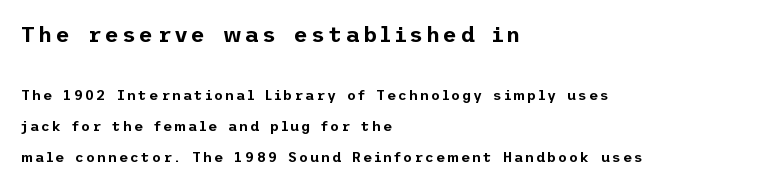
The image shows 22 px text type, upright; set left-aligned, loose line spacing (2.21x), not underlined; the first (top) block is 1.57x larger.
